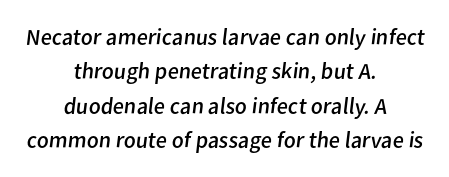
Ink coverage per letter is moderate at most. The whitespace from short lines is split evenly between both sides. Regular leading. The specimen omits any rule beneath the text block's lines. The passage shown has conventional tracking throughout.
